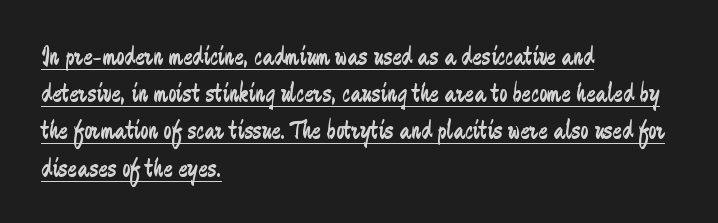
A classic flush-left, rag-right setting is used for this passage. The face used here is proportionally spaced, like ordinary book or web type. These glyphs show unthickened strokes, regular width or finer.
